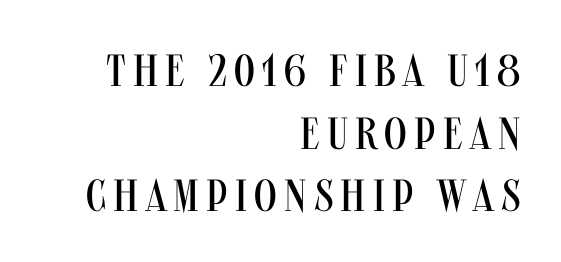
The image shows 45 px regular-weight, condensed sans-serif type, upright; set right-aligned, normal line spacing (1.39x), not underlined; medium stroke contrast and a large x-height.
